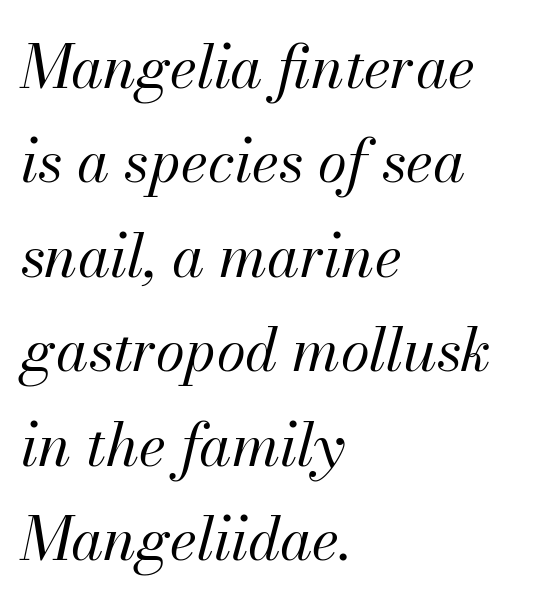
The image shows 59 px regular-weight type, italic (leaning right); set left-aligned, normal line spacing (1.6x), normal letter spacing, not underlined; medium stroke contrast and a small x-height.
